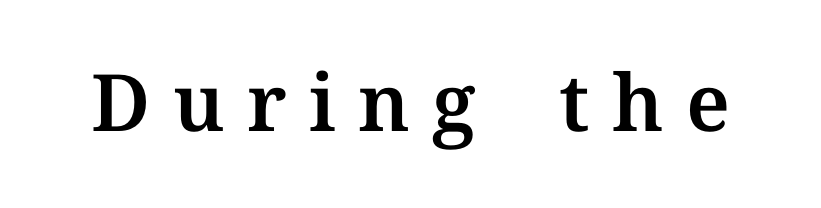
These lines are rendered in a variable-pitch font. The typeface chosen for these lines features serifs. Bare-footed words on every line. Tracking value appears strongly positive — letters spread wide. Nope, not italic — everything's standing straight.
